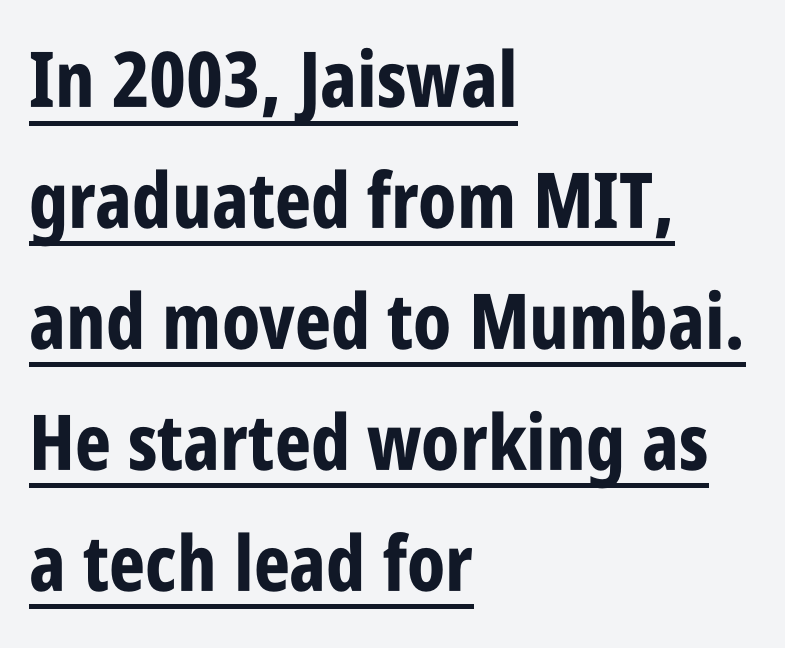
Q: Is the text bold? A: Yes.
Q: Is the text italic (slanted)? A: No, it is upright.
Q: Is the typeface a serif or a sans-serif typeface? A: Sans-serif.
Q: Is the text underlined? A: Yes.
Q: How is the paragraph aligned? A: Left-aligned.
Q: Is the spacing between letters normal or unusually wide? A: Normal.
Q: Is the spacing between lines tight, normal or loose? A: Normal.
Q: Width (condensed, normal, or wide)? A: Condensed.
Q: Stroke contrast? A: Low.
Q: x-height? A: Large.
Q: Monospaced? A: No.
